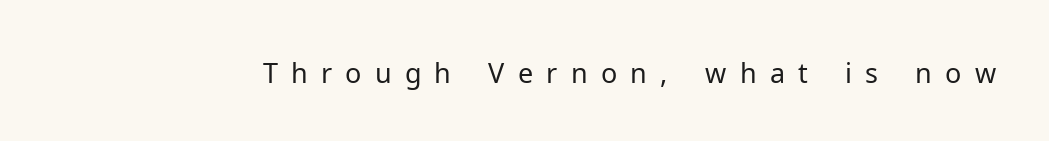
Q: Is the text bold? A: No.
Q: Is the text italic (slanted)? A: No, it is upright.
Q: Is the text underlined? A: No.
Q: Is the spacing between letters normal or unusually wide? A: Unusually wide.
